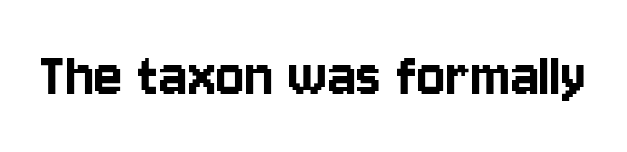
Examine the stroke ends and you'll find no serifs. The string is rendered with underlining switched off. Is the letter spacing exaggerated? No — it looks like the ordinary default. Designer's note — italics off, roman on. Note the varied advance widths — an 'i' is clearly narrower than an 'm'.
